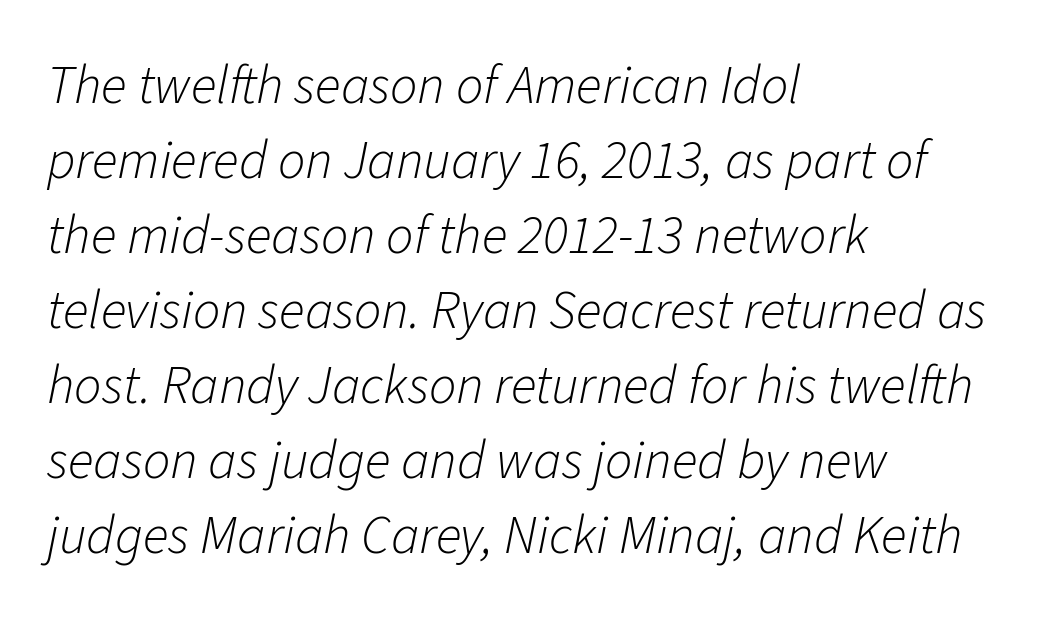
The image shows 54 px light type, italic (leaning right); set left-aligned, normal line spacing (1.39x), normal letter spacing, not underlined; low stroke contrast and a medium x-height.
